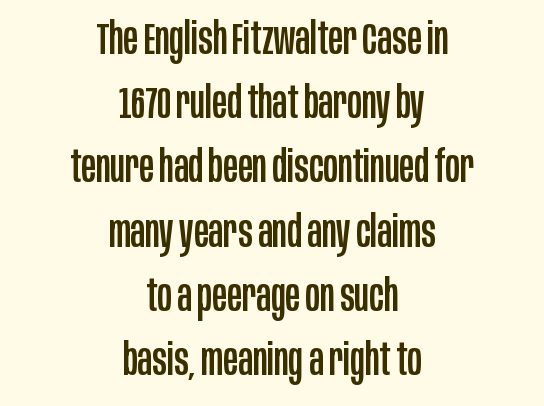
Q: Is the text italic (slanted)? A: No, it is upright.
Q: Is the typeface a serif or a sans-serif typeface? A: Sans-serif.
Q: Is the text underlined? A: No.
Q: How is the paragraph aligned? A: Centered.
Q: Is the spacing between letters normal or unusually wide? A: Normal.
Q: Is the spacing between lines tight, normal or loose? A: Normal.
Q: Width (condensed, normal, or wide)? A: Condensed.
Q: Stroke contrast? A: Low.
Q: x-height? A: Large.
Q: Monospaced? A: No.
